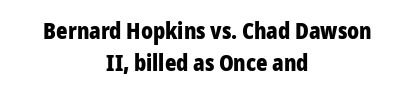
One-word summary of the alignment: center. Ordinary non-slanted type is in use. Compared with an ordinary text face, these strokes are far heavier — a full bold. Leading: standard. Tracking here is standard; glyphs follow each other at the usual distance. The space directly below the letters is spotless.
